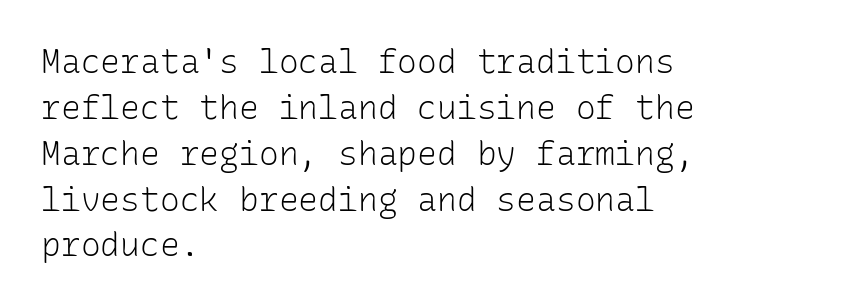
Caption: multi-line text, flush left, ragged right. Are there feet on the stems? There aren't — it's a sans. The typography opts for an upright posture over an oblique one. The area under the type is left untouched.
